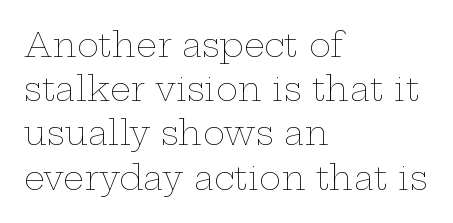
{"italic": "no", "bold": "no", "weight": "thin", "width": "wide", "stroke_contrast": "low", "x_height": "medium", "monospaced": "no", "underline": "no", "align": "left", "line_spacing": "normal", "line_spacing_ratio": 1.34, "letter_spacing": "normal", "letter_spacing_em": 0.0, "glyph_px": 33}
